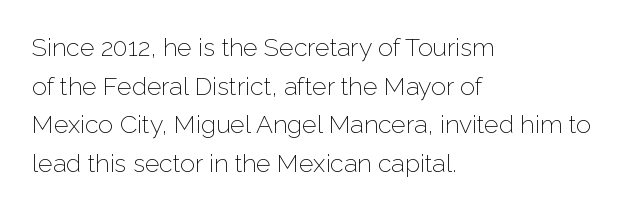
{"italic": "no", "bold": "no", "underline": "no", "align": "left", "line_spacing": "normal", "line_spacing_ratio": 1.55, "letter_spacing": "normal", "letter_spacing_em": 0.0, "glyph_px": 25}
